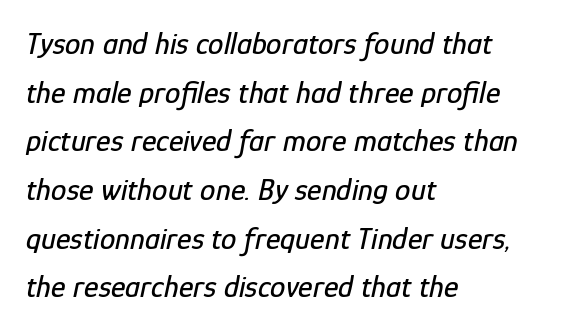
Each letter keeps its own natural width here, so spacing adapts to shape. Tracking value appears to be zero — textbook default spacing. Notice how the stems are inclined rather than vertical — that's the hallmark of italics. The passage shown is not underscored anywhere. These lines stack with their left ends in a neat column. The designer left line spacing at the default.
